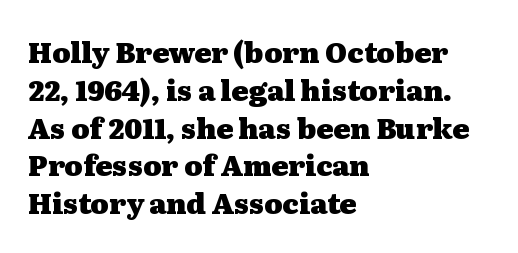
The image shows 28 px heavy, wide serif type, upright; set left-aligned, normal line spacing (1.35x), normal letter spacing, not underlined; medium stroke contrast and a medium x-height.
